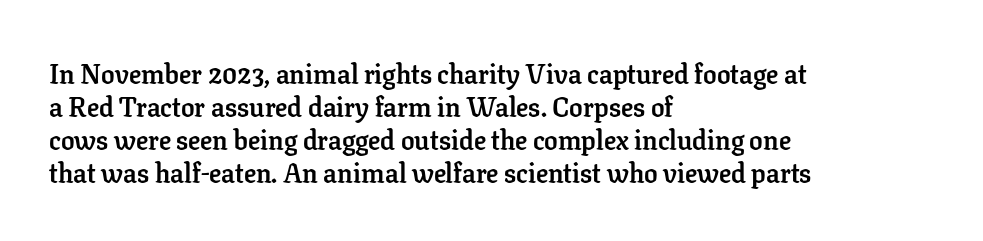
Q: Is the text bold? A: Yes.
Q: Is the text italic (slanted)? A: No, it is upright.
Q: Is the text underlined? A: No.
Q: How is the paragraph aligned? A: Left-aligned.
Q: Is the spacing between letters normal or unusually wide? A: Normal.
